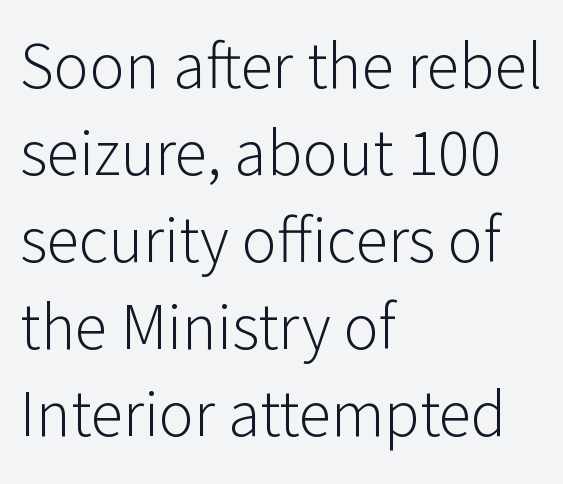
Q: Is the text bold? A: No.
Q: Is the text italic (slanted)? A: No, it is upright.
Q: Is the typeface a serif or a sans-serif typeface? A: Sans-serif.
Q: Is the text underlined? A: No.
Q: How is the paragraph aligned? A: Left-aligned.
Q: Is the spacing between letters normal or unusually wide? A: Normal.
Q: Is the spacing between lines tight, normal or loose? A: Normal.
Q: Width (condensed, normal, or wide)? A: Normal.
Q: Stroke contrast? A: Low.
Q: x-height? A: Medium.
Q: Monospaced? A: No.
